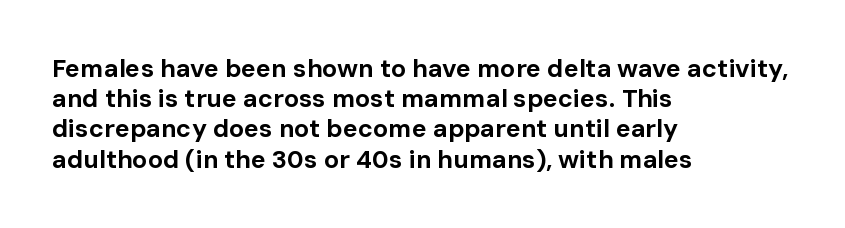
The image shows 25 px bold type, upright; set left-aligned, line spacing 1.21x, normal letter spacing, not underlined.
